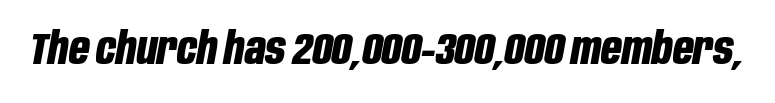
{"italic": "yes", "lean": "right", "slant_degrees": 10, "bold": "yes", "weight": "bold", "width": "condensed", "stroke_contrast": "low", "x_height": "large", "monospaced": "no", "underline": "no", "letter_spacing": "normal", "letter_spacing_em": 0.0, "glyph_px": 45}
